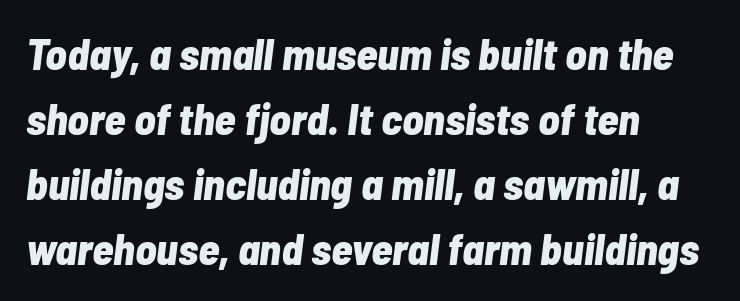
This rendering uses left alignment, leaving the right contour irregular. Baseline-to-baseline distance is the conventional proportion of letter height. The typography opts for an oblique posture over an upright one. Quick note: underline off.
